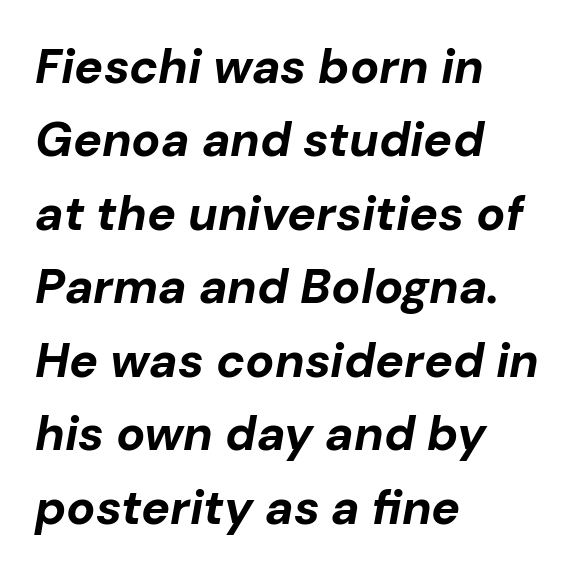
Honestly, the row spacing looks completely unremarkable. The face used here is proportionally spaced, like ordinary book or web type. Italic? Definitely — the glyphs are oblique. Any mark beneath the type? The region is blank. Line beginnings align vertically; line endings do not.
